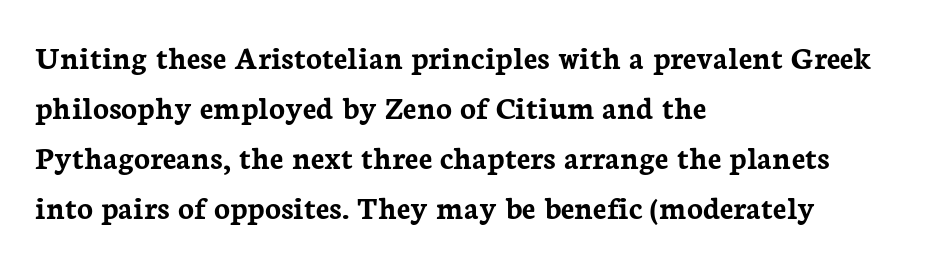
The image shows 33 px semibold serif type, upright; set left-aligned, normal line spacing (1.52x), normal letter spacing, not underlined; low stroke contrast and a medium x-height.
